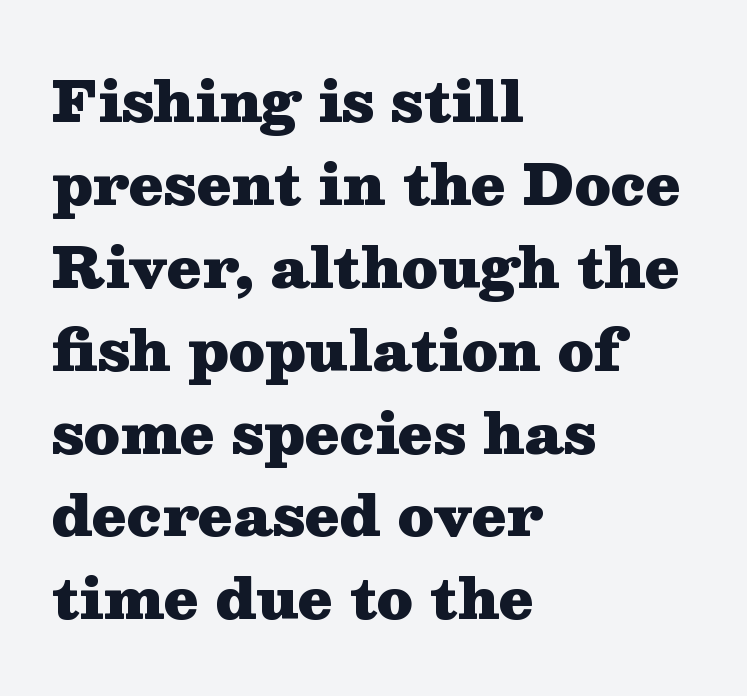
Q: Is the text bold? A: Yes.
Q: Is the text italic (slanted)? A: No, it is upright.
Q: Is the typeface a serif or a sans-serif typeface? A: Serif.
Q: Is the text underlined? A: No.
Q: How is the paragraph aligned? A: Left-aligned.
Q: Is the spacing between letters normal or unusually wide? A: Normal.
Q: Is the spacing between lines tight, normal or loose? A: Normal.
Q: Width (condensed, normal, or wide)? A: Wide.
Q: Stroke contrast? A: Medium.
Q: x-height? A: Medium.
Q: Monospaced? A: No.
